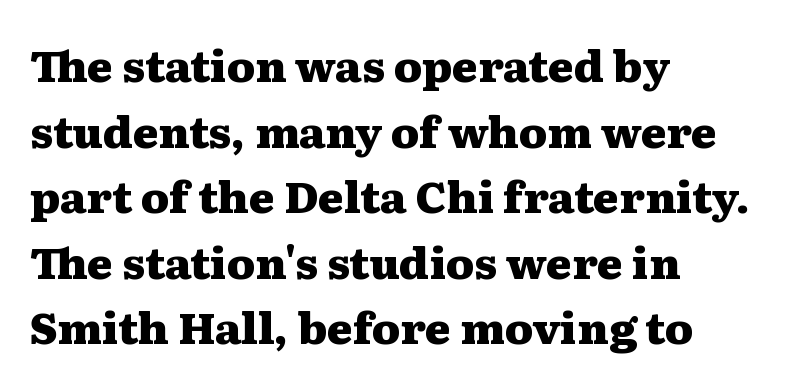
Where is the straight margin? On the left. This is roman type, the default non-slanted kind. The type is set solid horizontally, with unmodified tracking. The letters advance in unequal steps, a hallmark of proportional type. The leading is moderate, giving the passage an even texture. Classification — serif.
